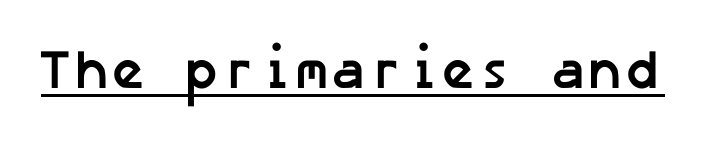
Q: Is the text bold? A: Yes.
Q: Is the typeface a serif or a sans-serif typeface? A: Sans-serif.
Q: Is the text underlined? A: Yes.
Q: Is the spacing between letters normal or unusually wide? A: Normal.
Q: Width (condensed, normal, or wide)? A: Normal.
Q: Stroke contrast? A: Low.
Q: x-height? A: Medium.
